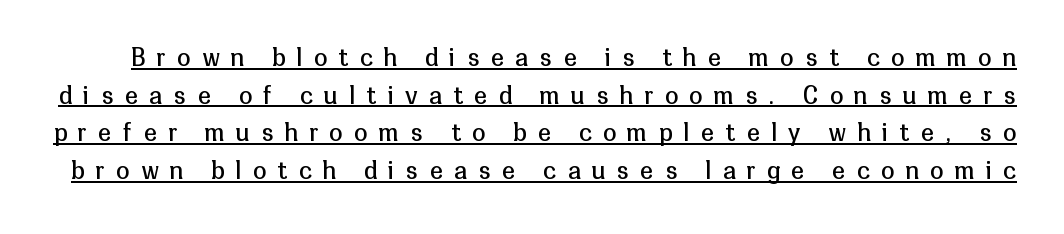
The image shows 24 px text type, upright; set normal line spacing (1.57x), unusually wide letter spacing (+0.48 em), underlined.
